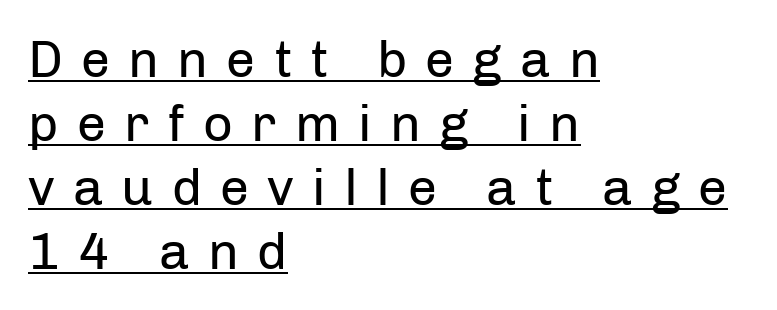
{"serif": "no", "italic": "no", "bold": "no", "weight": "regular", "width": "normal", "stroke_contrast": "low", "x_height": "medium", "monospaced": "no", "underline": "yes", "align": "left", "line_spacing_ratio": 1.23, "letter_spacing": "wide", "letter_spacing_em": 0.35, "glyph_px": 52}
